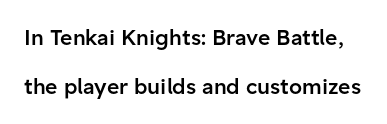
This sample trades compactness for vertical openness between lines. The letters are semibold — heavier than regular but short of a full bold. Any mark beneath the type? The region is blank. Spacing between characters is what you'd get straight out of the box. The type sits square on the baseline with zero lean.
